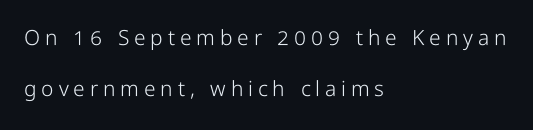
{"italic": "no", "bold": "no", "underline": "no", "align": "left", "line_spacing": "loose", "line_spacing_ratio": 2.45, "letter_spacing": "wide", "letter_spacing_em": 0.23, "glyph_px": 21}
